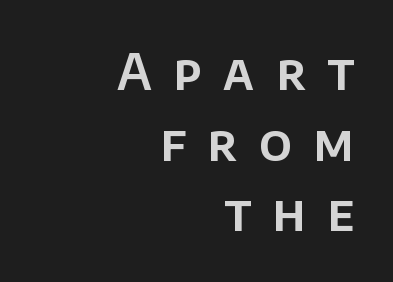
Look at the bottom of the vertical strokes: they stop flat, with no serifs. Interline gaps are of average width in this sample. A clean baseline with only descenders dipping below it. The letters advance in unequal steps, a hallmark of proportional type. When letters stand straight like this, we call the style roman or upright. Casual observation: everything's shoved over to the right.
